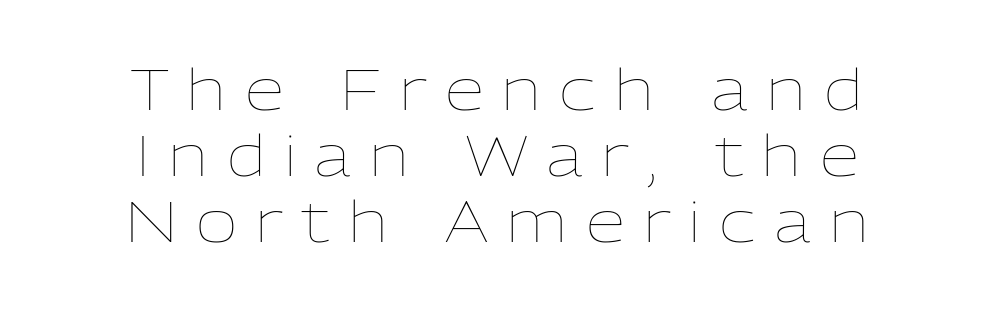
Q: Is the text bold? A: No.
Q: Is the text italic (slanted)? A: No, it is upright.
Q: Is the text underlined? A: No.
Q: How is the paragraph aligned? A: Centered.
Q: Is the spacing between letters normal or unusually wide? A: Unusually wide.
Q: Width (condensed, normal, or wide)? A: Normal.
Q: Stroke contrast? A: Low.
Q: x-height? A: Medium.
Q: Monospaced? A: No.
